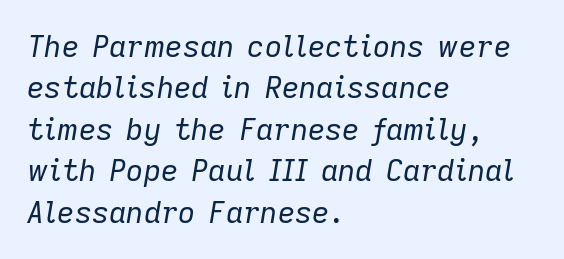
Q: Is the text bold? A: No.
Q: Is the text italic (slanted)? A: Yes, it leans right by about 9 degrees.
Q: Is the text underlined? A: No.
Q: How is the paragraph aligned? A: Left-aligned.
Q: Is the spacing between letters normal or unusually wide? A: Normal.
Q: Is the spacing between lines tight, normal or loose? A: Normal.
Q: Width (condensed, normal, or wide)? A: Normal.
Q: Stroke contrast? A: Low.
Q: x-height? A: Medium.
Q: Monospaced? A: No.
